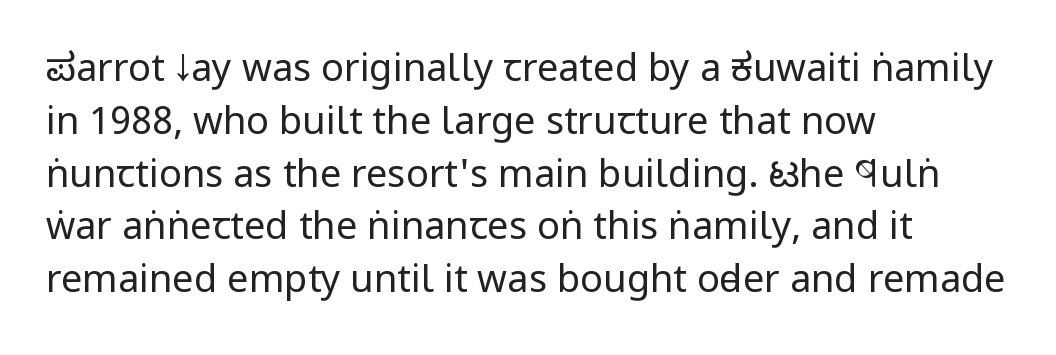
{"serif": "no", "italic": "no", "bold": "no", "weight": "regular", "width": "condensed", "stroke_contrast": "low", "x_height": "large", "monospaced": "no", "underline": "no", "align": "left", "line_spacing": "normal", "line_spacing_ratio": 1.39, "letter_spacing": "normal", "letter_spacing_em": 0.0, "glyph_px": 38}
